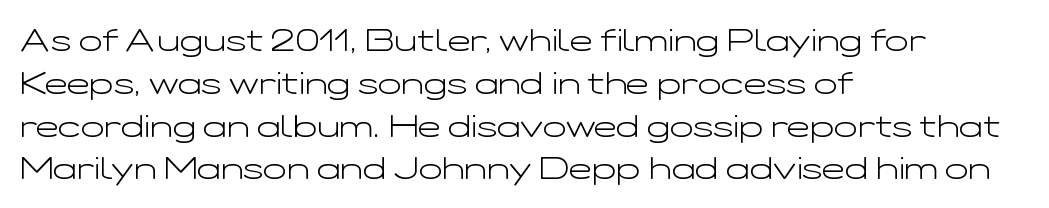
The image shows 31 px light, wide sans-serif type, upright; set left-aligned, normal line spacing (1.38x), normal letter spacing, not underlined; low stroke contrast and a medium x-height.
